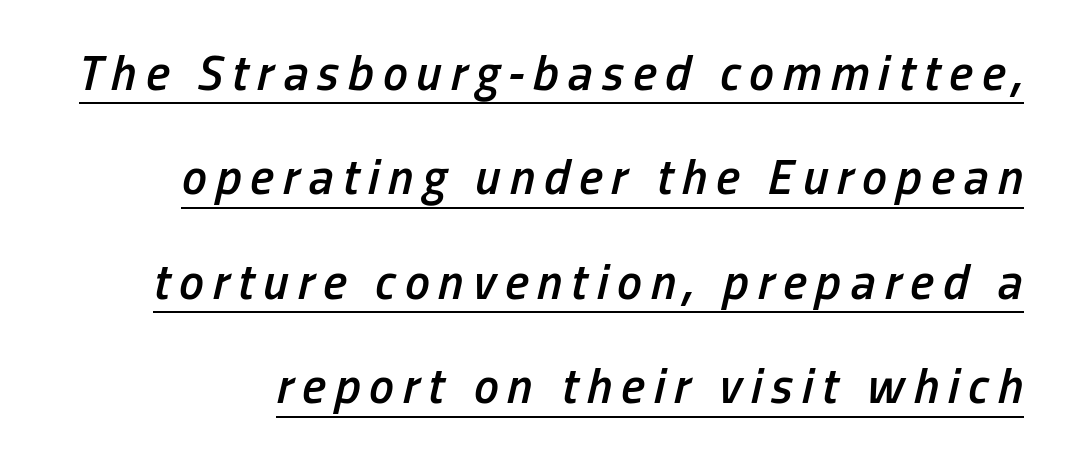
These lines are rendered in a variable-pitch font. Glance below the letters and you will spot a drawn line. Baseline-to-baseline distance is far greater than the letter height. On the weight axis this lands at semibold, roughly 600. The whole block is typeset with a tilt.
